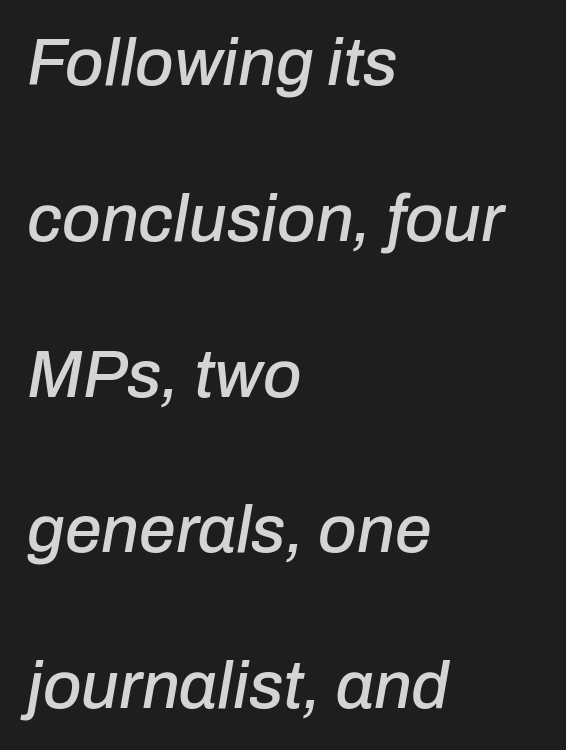
The image shows 66 px text type, italic (leaning right); set left-aligned, loose line spacing (2.36x), normal letter spacing, not underlined; low stroke contrast and a medium x-height.
